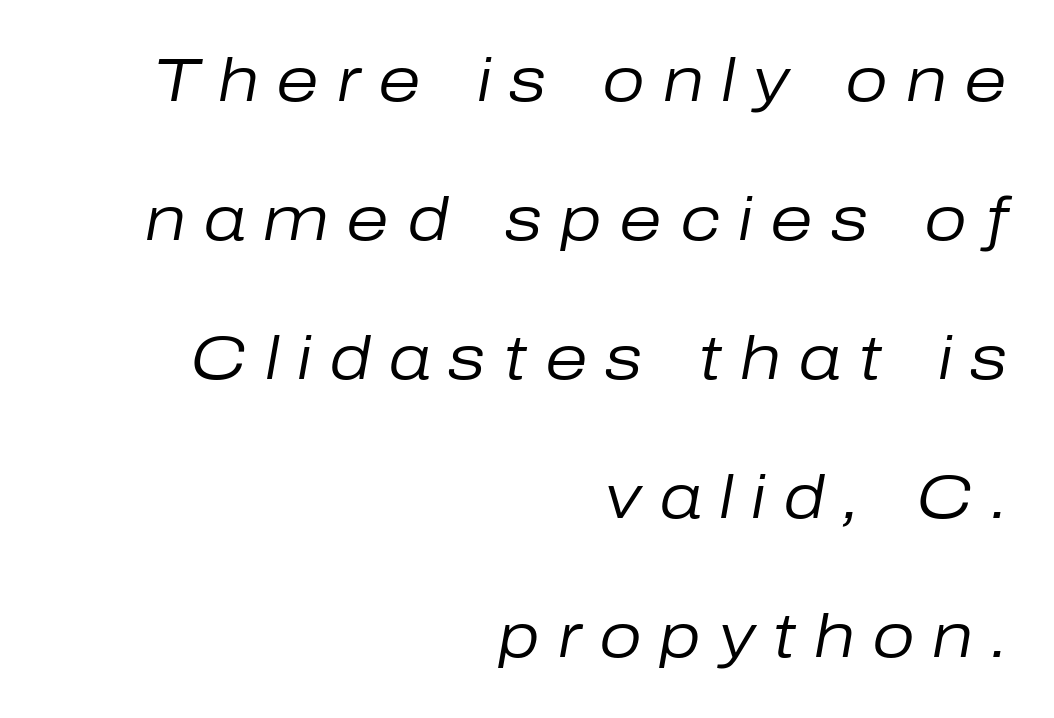
The image shows 61 px regular-weight type, italic (leaning right); set right-aligned, loose line spacing (2.28x), unusually wide letter spacing (+0.29 em), not underlined; low stroke contrast and a medium x-height.
